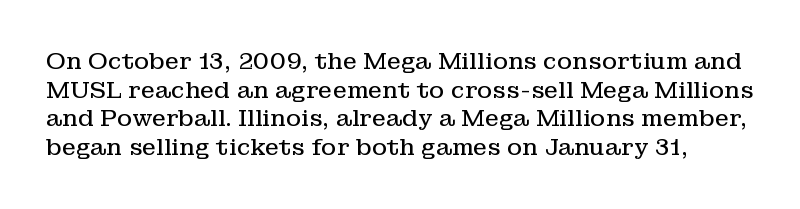
{"italic": "no", "bold": "no", "underline": "no", "line_spacing": "normal", "line_spacing_ratio": 1.25, "letter_spacing": "normal", "letter_spacing_em": 0.0, "glyph_px": 23}
